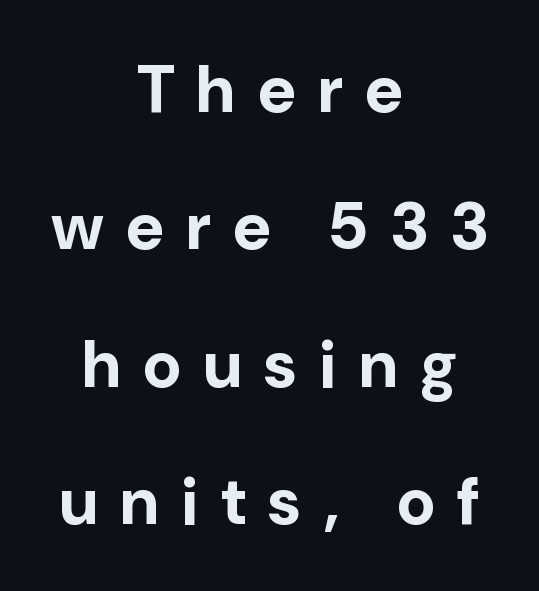
Where is the straight margin? There isn't one; the lines are centered. Unlike italic type, these characters show no tilt at all. This sample has the flowing, uneven cadence of proportional lettering. The passage shown is emphatically bold. Clear beneath every line of the passage. This rendering widens character spacing well past its baseline value.
